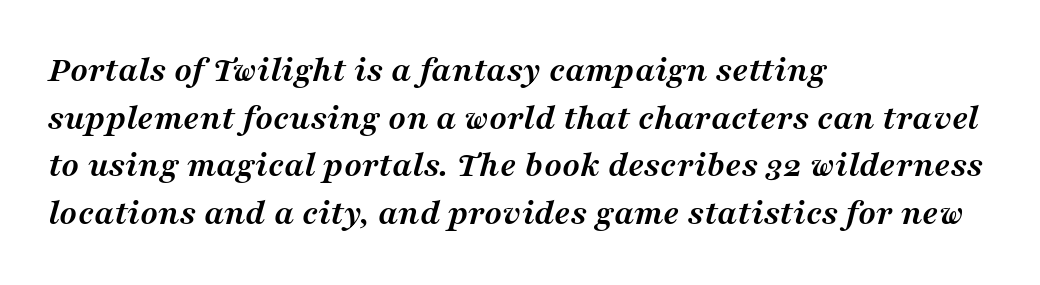
Q: Is the text bold? A: Yes.
Q: Is the text italic (slanted)? A: Yes, it leans right by about 16 degrees.
Q: Is the typeface a serif or a sans-serif typeface? A: Serif.
Q: Is the text underlined? A: No.
Q: How is the paragraph aligned? A: Left-aligned.
Q: Is the spacing between letters normal or unusually wide? A: Normal.
Q: Is the spacing between lines tight, normal or loose? A: Normal.
Q: Width (condensed, normal, or wide)? A: Normal.
Q: Stroke contrast? A: Medium.
Q: x-height? A: Medium.
Q: Monospaced? A: No.
